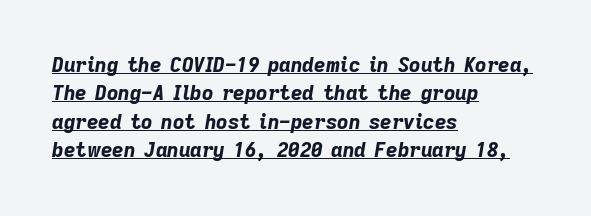
{"italic": "yes", "lean": "right", "slant_degrees": 9, "bold": "yes", "underline": "yes", "align": "left", "line_spacing": "normal", "line_spacing_ratio": 1.42, "letter_spacing": "normal", "letter_spacing_em": 0.0, "glyph_px": 20}
